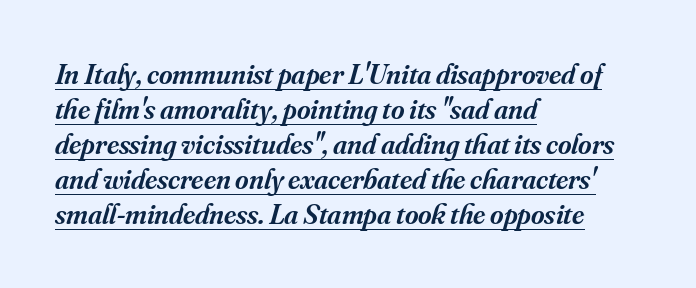
Are there feet on the stems? There are — it's a serif. The typesetting leans somewhat heavy: a semibold. Tracking here is standard; glyphs follow each other at the usual distance. Each line starts at the same left margin while the right side varies.
